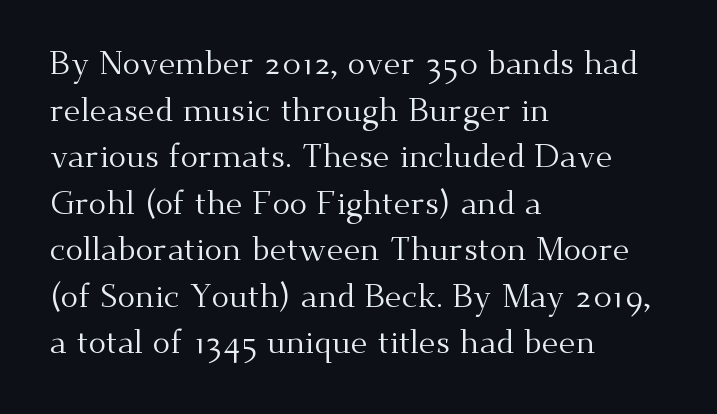
The passage shown is typed in a proportional face where columns would drift. Look at the bottom of the vertical strokes: they flare into serifs here. The tracking reads as untouched default to a designer's eye. Do the letters lean? They stand straight. Vertical stems look standard width or narrower in stroke. Every row of glyphs begins at an identical x-position on the left.
